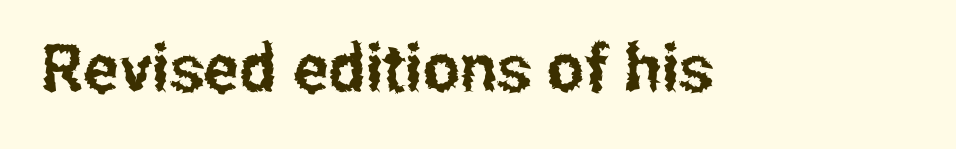
Q: Is the text italic (slanted)? A: No, it is upright.
Q: Is the typeface a serif or a sans-serif typeface? A: Sans-serif.
Q: Is the text underlined? A: No.
Q: Is the spacing between letters normal or unusually wide? A: Normal.
Q: Width (condensed, normal, or wide)? A: Condensed.
Q: Stroke contrast? A: Low.
Q: x-height? A: Medium.
Q: Monospaced? A: No.
